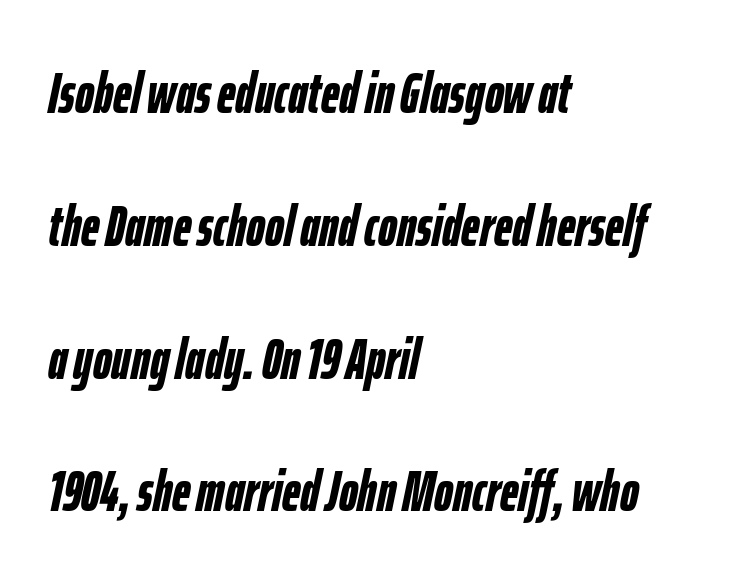
Q: Is the text bold? A: Yes.
Q: Is the text italic (slanted)? A: Yes, it leans right by about 12 degrees.
Q: Is the text underlined? A: No.
Q: How is the paragraph aligned? A: Left-aligned.
Q: Is the spacing between letters normal or unusually wide? A: Normal.
Q: Is the spacing between lines tight, normal or loose? A: Loose.
Q: Width (condensed, normal, or wide)? A: Condensed.
Q: Stroke contrast? A: Low.
Q: x-height? A: Medium.
Q: Monospaced? A: No.
